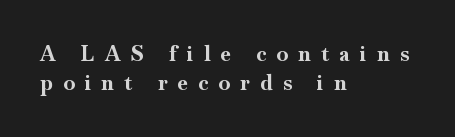
Whoever set this chose a conventional vertical rhythm. Plenty of ink on the page — the face is bold. Upright lettering throughout. Does extra space separate the letters? Yes, quite a lot of it.
